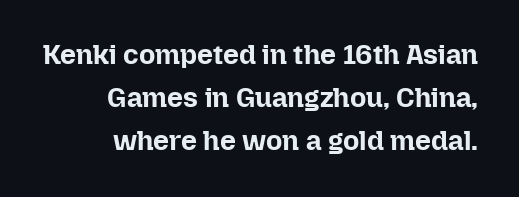
In terms of posture, this sample is upright. Typesetter's note: full bold, strokes at maximum text heaviness. The letterforms sit shoulder to shoulder at normal distance. This block has exactly the height ordinary leading produces. Descenders hang freely into open space.
